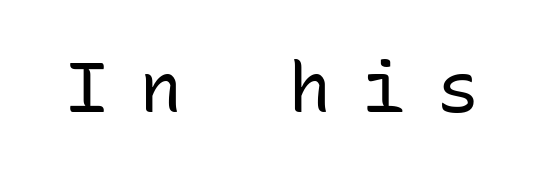
{"serif": "no", "italic": "no", "bold": "no", "weight": "regular", "width": "normal", "stroke_contrast": "low", "x_height": "medium", "monospaced": "yes", "underline": "no", "letter_spacing": "wide", "letter_spacing_em": 0.46, "glyph_px": 70}
